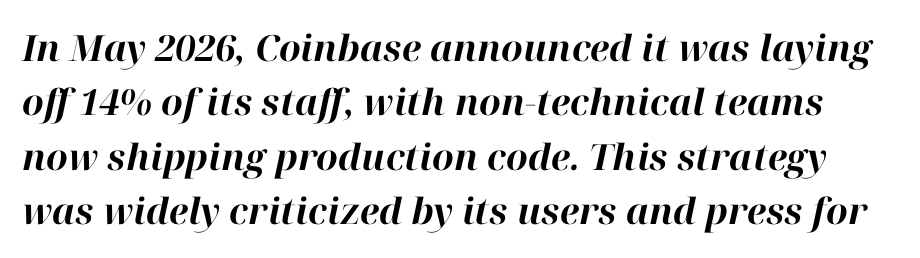
{"italic": "yes", "lean": "right", "slant_degrees": 12, "bold": "yes", "weight": "bold", "width": "normal", "stroke_contrast": "high", "x_height": "medium", "monospaced": "no", "underline": "no", "line_spacing": "normal", "line_spacing_ratio": 1.51, "letter_spacing": "normal", "letter_spacing_em": 0.0, "glyph_px": 36}
